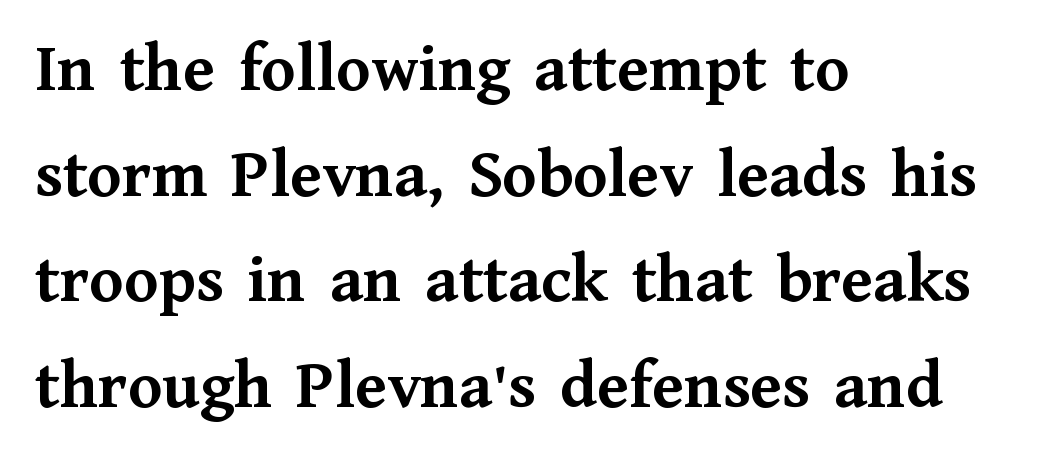
Q: Is the text bold? A: Yes.
Q: Is the text italic (slanted)? A: No, it is upright.
Q: Is the typeface a serif or a sans-serif typeface? A: Serif.
Q: Is the text underlined? A: No.
Q: How is the paragraph aligned? A: Left-aligned.
Q: Is the spacing between letters normal or unusually wide? A: Normal.
Q: Is the spacing between lines tight, normal or loose? A: Normal.
Q: Width (condensed, normal, or wide)? A: Normal.
Q: Stroke contrast? A: Medium.
Q: x-height? A: Medium.
Q: Monospaced? A: No.
